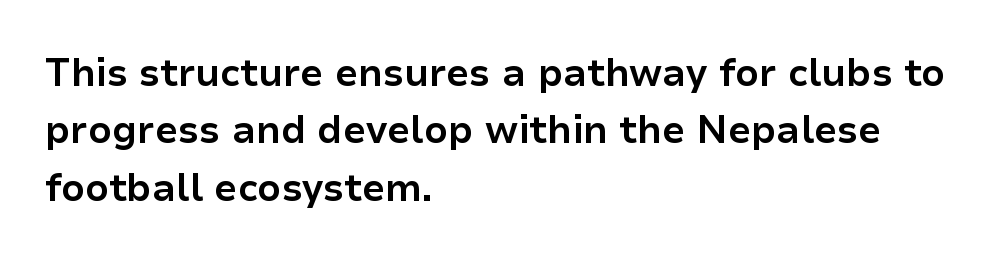
The image shows 38 px bold sans-serif type, upright; set left-aligned, normal line spacing (1.51x), normal letter spacing, not underlined; low stroke contrast and a medium x-height.
